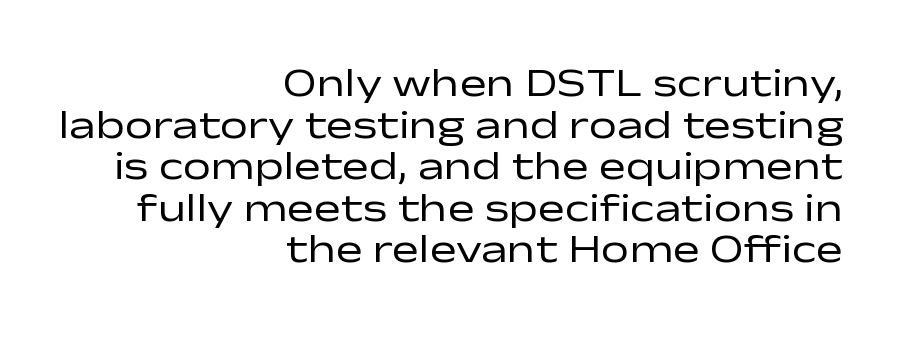
Q: Is the text bold? A: No.
Q: Is the text italic (slanted)? A: No, it is upright.
Q: Is the typeface a serif or a sans-serif typeface? A: Sans-serif.
Q: Is the text underlined? A: No.
Q: How is the paragraph aligned? A: Right-aligned.
Q: Is the spacing between letters normal or unusually wide? A: Normal.
Q: Is the spacing between lines tight, normal or loose? A: Tight.
Q: Width (condensed, normal, or wide)? A: Wide.
Q: Stroke contrast? A: Low.
Q: x-height? A: Medium.
Q: Monospaced? A: No.
